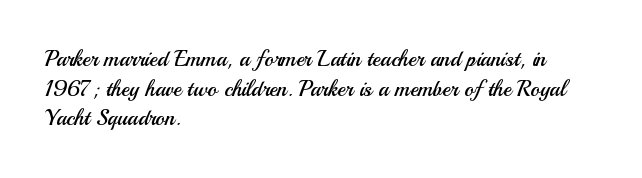
{"bold": "no", "underline": "no", "align": "left", "line_spacing": "normal", "line_spacing_ratio": 1.35, "letter_spacing": "normal", "letter_spacing_em": 0.0, "glyph_px": 22}
